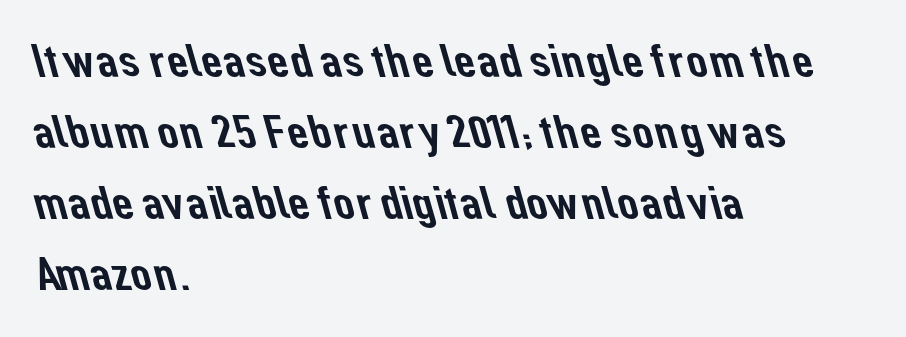
Q: Is the typeface a serif or a sans-serif typeface? A: Sans-serif.
Q: Is the text underlined? A: No.
Q: How is the paragraph aligned? A: Left-aligned.
Q: Is the spacing between letters normal or unusually wide? A: Normal.
Q: Is the spacing between lines tight, normal or loose? A: Normal.
Q: Width (condensed, normal, or wide)? A: Normal.
Q: Stroke contrast? A: Low.
Q: x-height? A: Medium.
Q: Monospaced? A: No.
